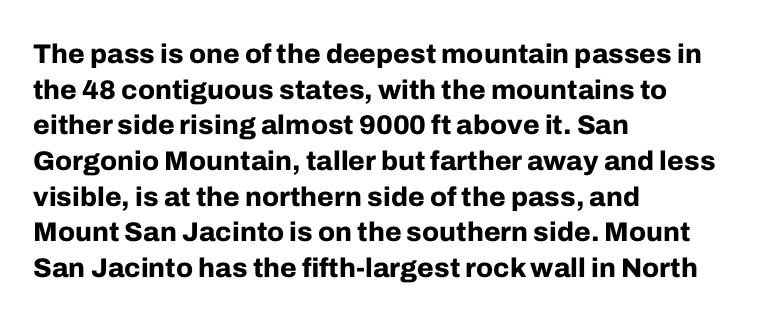
The image shows 27 px bold type, upright; set left-aligned, normal line spacing (1.32x), normal letter spacing, not underlined.
